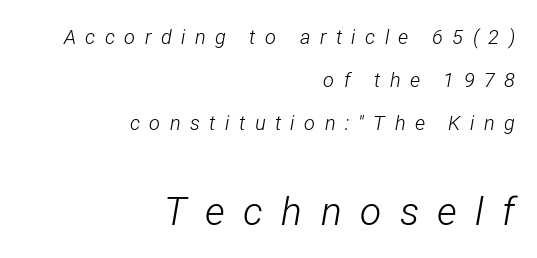
Q: Is the text bold? A: No.
Q: Is the text italic (slanted)? A: Yes, it leans right by about 12 degrees.
Q: Is the text underlined? A: No.
Q: How is the paragraph aligned? A: Right-aligned.
Q: Is the spacing between letters normal or unusually wide? A: Unusually wide.
Q: Is the spacing between lines tight, normal or loose? A: Loose.
Q: Which block of text is set in a larger size, the first (top) or the second (bottom)? A: The second (bottom) one.
Q: Width (condensed, normal, or wide)? A: Condensed.
Q: Stroke contrast? A: Low.
Q: x-height? A: Medium.
Q: Monospaced? A: No.
